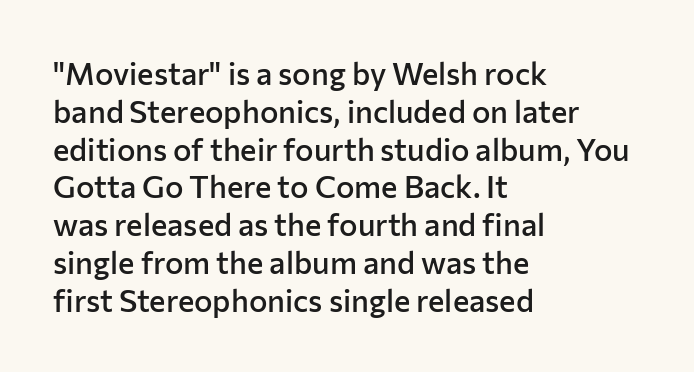
Q: Is the text bold? A: Semi-bold.
Q: Is the text italic (slanted)? A: No, it is upright.
Q: Is the typeface a serif or a sans-serif typeface? A: Sans-serif.
Q: Is the text underlined? A: No.
Q: How is the paragraph aligned? A: Left-aligned.
Q: Is the spacing between letters normal or unusually wide? A: Normal.
Q: Width (condensed, normal, or wide)? A: Normal.
Q: Stroke contrast? A: Low.
Q: x-height? A: Medium.
Q: Monospaced? A: No.
